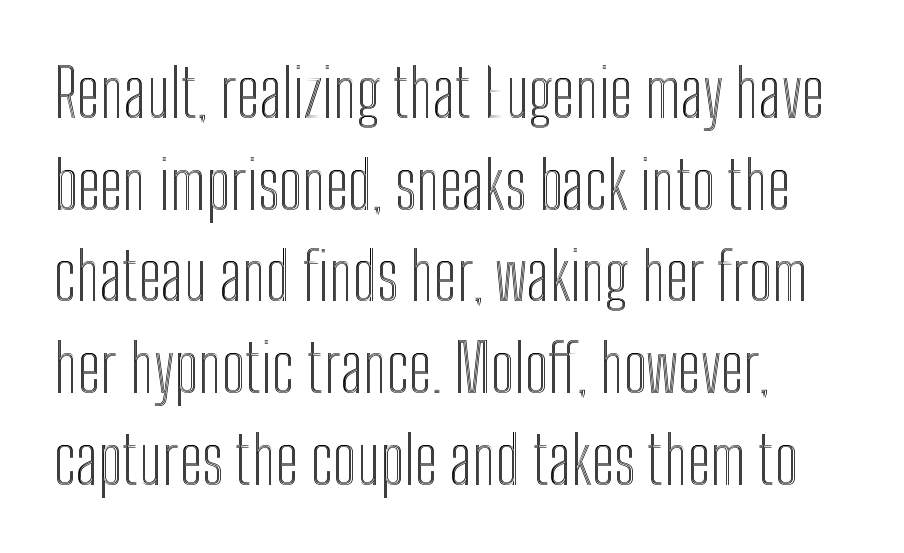
{"italic": "no", "width": "condensed", "x_height": "medium", "monospaced": "no", "underline": "no", "align": "left", "line_spacing": "normal", "line_spacing_ratio": 1.41, "letter_spacing": "normal", "letter_spacing_em": 0.0, "glyph_px": 65}
